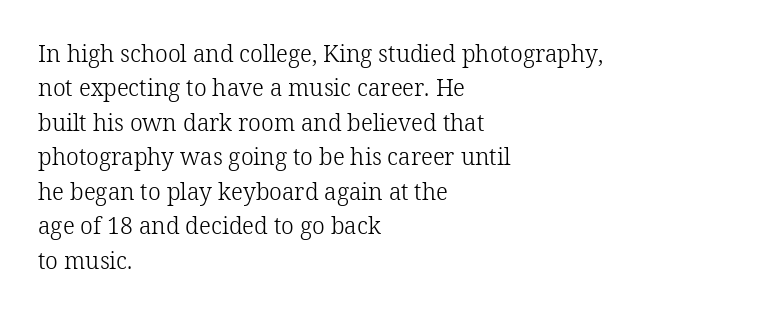
{"italic": "no", "bold": "no", "underline": "no", "align": "left", "line_spacing": "normal", "line_spacing_ratio": 1.5, "letter_spacing": "normal", "letter_spacing_em": 0.0, "glyph_px": 23}
